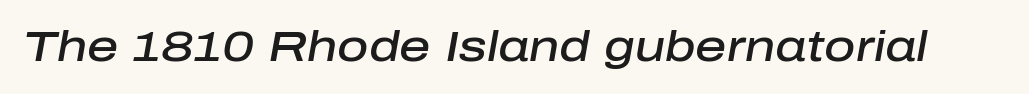
The letterforms sit shoulder to shoulder at normal distance. The passage shown is typed in a proportional face where columns would drift. Moderately thickened strokes mark this as semibold type. Descender tails drop into unmarked territory.
